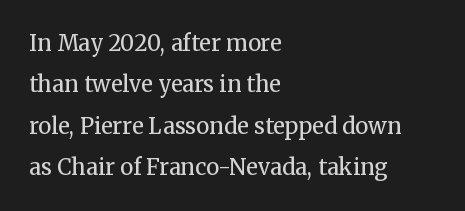
The image shows 22 px text type, upright; set left-aligned, line spacing 1.88x, normal letter spacing, not underlined.
